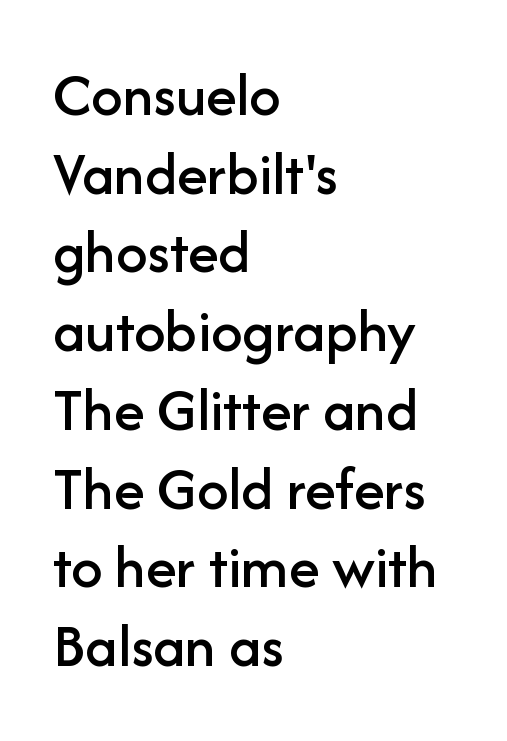
In terms of posture, this sample is upright. The rendering uses natural spacing where letterforms have individual widths. Font category for this specimen: sans-serif. How would I describe the line gaps? Plain and ordinary.
